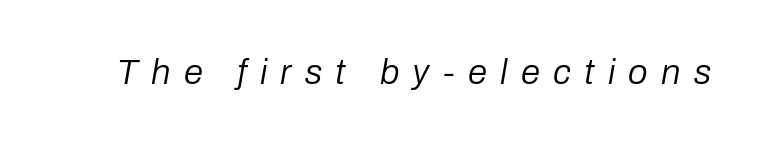
Q: Is the text bold? A: No.
Q: Is the text italic (slanted)? A: Yes, it leans right by about 10 degrees.
Q: Is the text underlined? A: No.
Q: Is the spacing between letters normal or unusually wide? A: Unusually wide.
Q: Width (condensed, normal, or wide)? A: Normal.
Q: Stroke contrast? A: Low.
Q: x-height? A: Medium.
Q: Monospaced? A: No.
